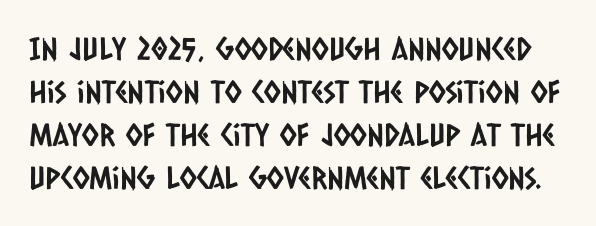
The image shows 31 px condensed sans-serif type; set normal line spacing (1.39x), normal letter spacing, not underlined; low stroke contrast and a large x-height.
